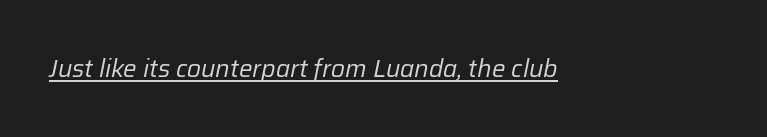
Q: Is the text bold? A: No.
Q: Is the text italic (slanted)? A: Yes, it leans right by about 12 degrees.
Q: Is the text underlined? A: Yes.
Q: Is the spacing between letters normal or unusually wide? A: Normal.
